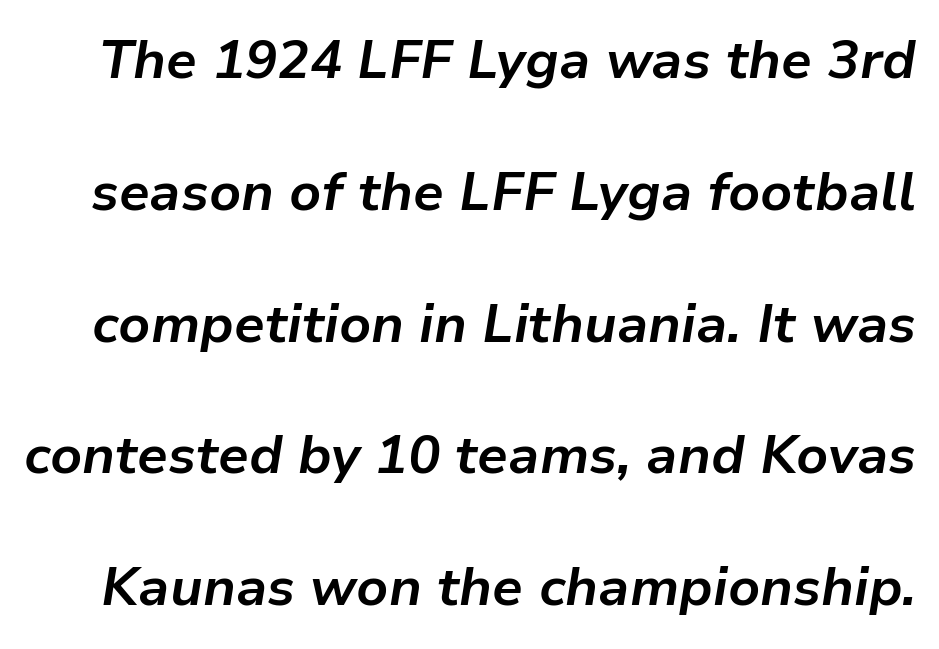
{"italic": "yes", "lean": "right", "slant_degrees": 9, "bold": "yes", "weight": "bold", "width": "normal", "stroke_contrast": "low", "x_height": "medium", "monospaced": "no", "underline": "no", "line_spacing": "loose", "line_spacing_ratio": 2.44, "letter_spacing": "normal", "letter_spacing_em": 0.0, "glyph_px": 54}
